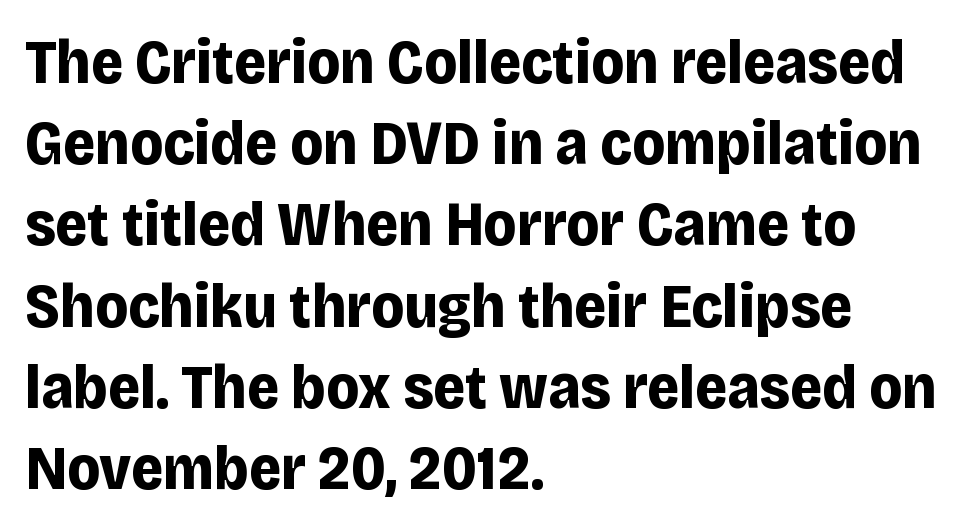
{"serif": "no", "italic": "no", "bold": "yes", "weight": "bold", "width": "normal", "stroke_contrast": "low", "x_height": "large", "monospaced": "no", "underline": "no", "align": "left", "line_spacing": "normal", "line_spacing_ratio": 1.31, "letter_spacing": "normal", "letter_spacing_em": 0.0, "glyph_px": 62}
